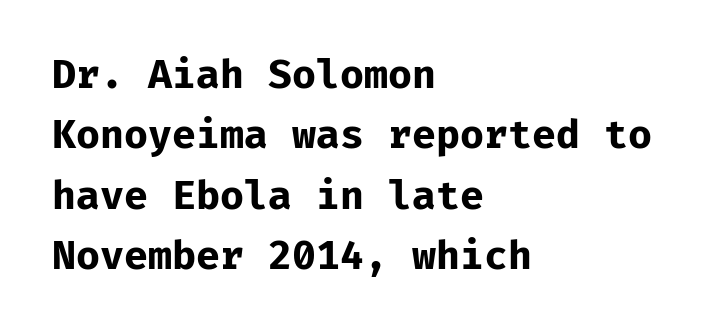
Q: Is the text bold? A: Yes.
Q: Is the text italic (slanted)? A: No, it is upright.
Q: Is the typeface a serif or a sans-serif typeface? A: Sans-serif.
Q: Is the text underlined? A: No.
Q: How is the paragraph aligned? A: Left-aligned.
Q: Is the spacing between letters normal or unusually wide? A: Normal.
Q: Is the spacing between lines tight, normal or loose? A: Normal.
Q: Width (condensed, normal, or wide)? A: Normal.
Q: Stroke contrast? A: Low.
Q: x-height? A: Medium.
